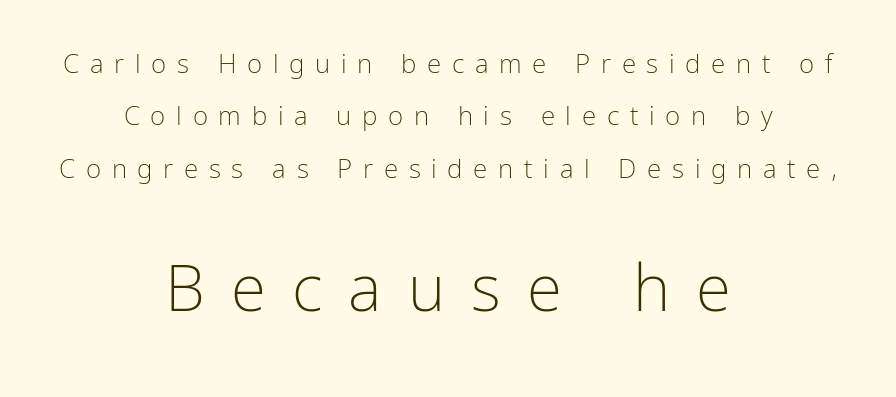
{"serif": "no", "italic": "no", "bold": "no", "weight": "light", "width": "normal", "stroke_contrast": "low", "x_height": "medium", "monospaced": "no", "underline": "no", "align": "center", "line_spacing": "loose", "line_spacing_ratio": 2.01, "letter_spacing": "wide", "letter_spacing_em": 0.41, "larger_block": "second", "size_ratio": 2.46, "glyph_px": 64}
